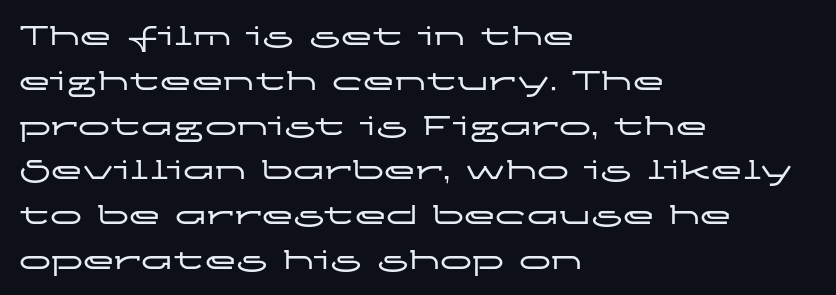
{"serif": "no", "italic": "no", "width": "wide", "stroke_contrast": "low", "x_height": "medium", "monospaced": "no", "underline": "no", "align": "left", "line_spacing": "normal", "line_spacing_ratio": 1.4, "letter_spacing": "normal", "letter_spacing_em": 0.0, "glyph_px": 32}
